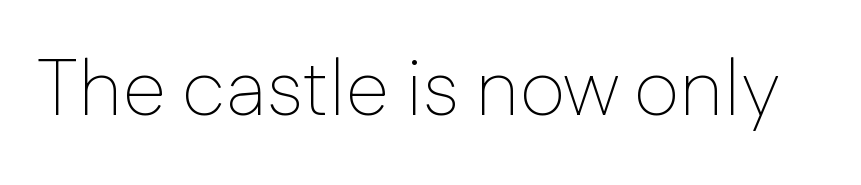
Type without underlining. Letters have the restrained weight of plain body copy at most. Examine the stroke ends and you'll find no serifs. Spacing verdict: proportional, widths tailored to each character. In terms of posture, this sample is upright. Caption: standard tracking, unaltered.
